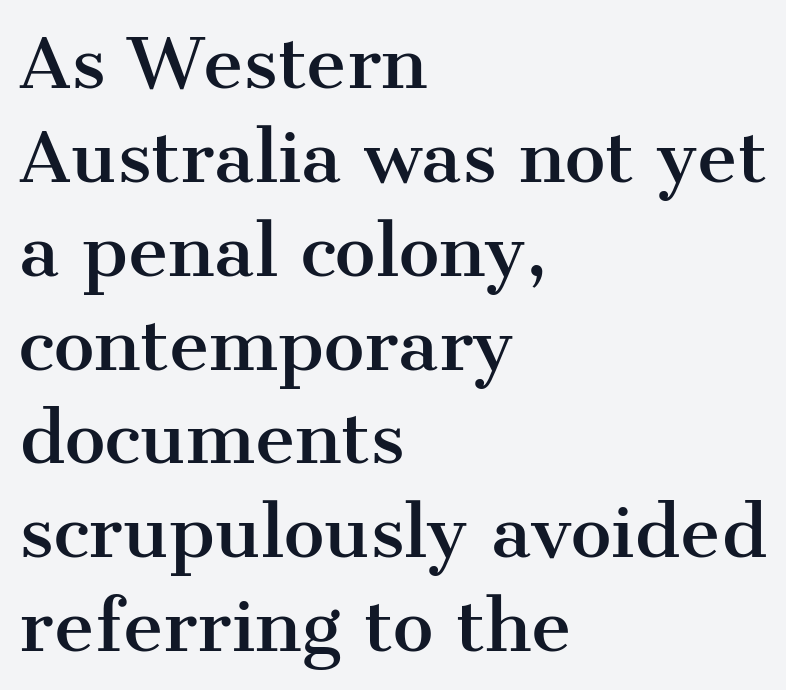
The image shows 69 px serif type, upright; set left-aligned, normal line spacing (1.36x), normal letter spacing, not underlined; medium stroke contrast and a medium x-height.
